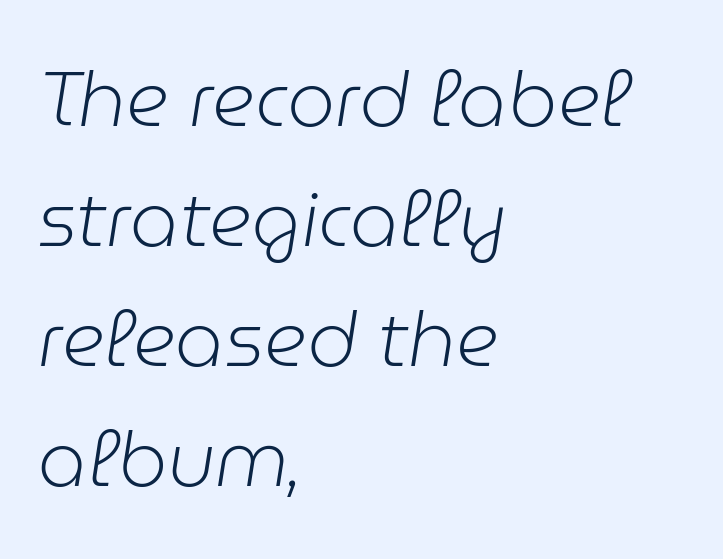
{"italic": "yes", "lean": "right", "slant_degrees": 9, "bold": "no", "weight": "light", "width": "normal", "stroke_contrast": "low", "x_height": "medium", "monospaced": "no", "underline": "no", "align": "left", "line_spacing": "normal", "line_spacing_ratio": 1.58, "letter_spacing": "normal", "letter_spacing_em": 0.0, "glyph_px": 76}
